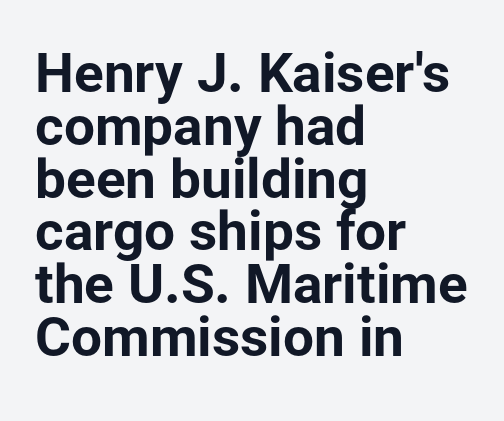
Strokes here are thick enough to call this a true bold. The lines in this sample share a left origin and differ only in where they stop. Baseline-to-baseline distance is barely more than the letter height. Each letter keeps its own natural width here, so spacing adapts to shape. Style check: upright. The space beneath each line is pristine and unruled.
